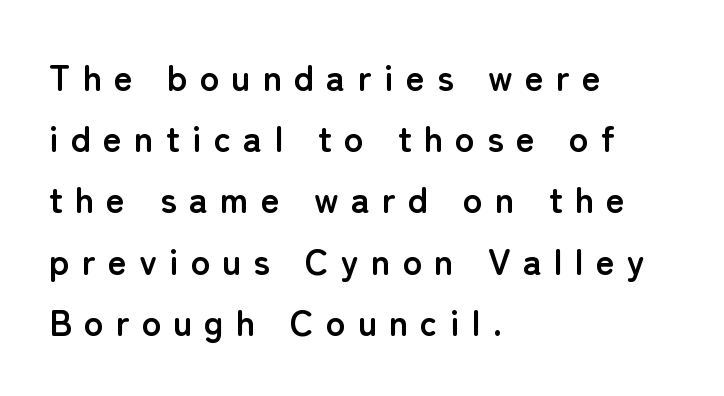
The image shows 36 px semibold sans-serif type, upright; set left-aligned, normal line spacing (1.7x), unusually wide letter spacing (+0.34 em), not underlined; low stroke contrast and a medium x-height.
